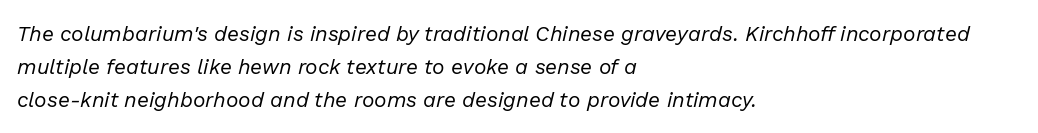
Rendered with sloped, italic letterforms. The gap between lines stays unmarked. Caption: multi-line text, flush left, ragged right. No extra tracking has been applied to these lines. Honestly, the row spacing looks completely unremarkable.
